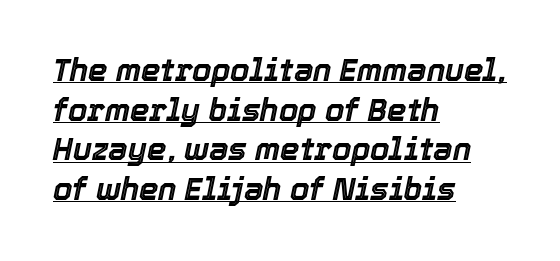
Q: Is the text italic (slanted)? A: Yes, it leans right by about 12 degrees.
Q: Is the text underlined? A: Yes.
Q: How is the paragraph aligned? A: Left-aligned.
Q: Is the spacing between letters normal or unusually wide? A: Normal.
Q: Is the spacing between lines tight, normal or loose? A: Normal.
Q: Width (condensed, normal, or wide)? A: Normal.
Q: x-height? A: Medium.
Q: Monospaced? A: No.
